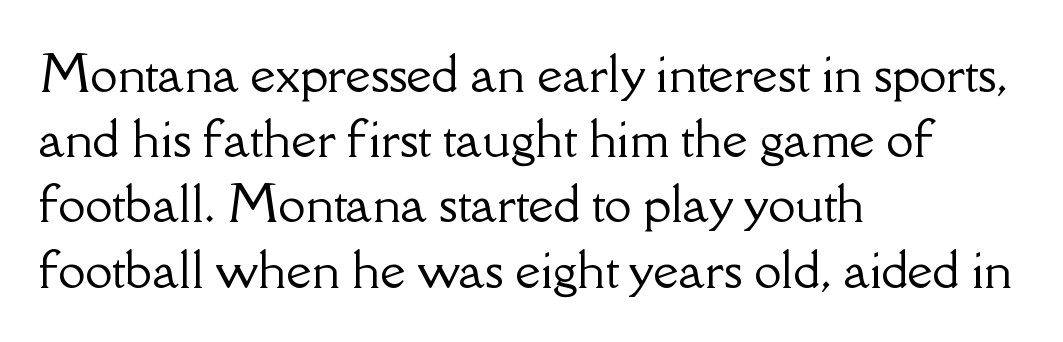
Q: Is the text italic (slanted)? A: No, it is upright.
Q: Is the typeface a serif or a sans-serif typeface? A: Serif.
Q: Is the text underlined? A: No.
Q: How is the paragraph aligned? A: Left-aligned.
Q: Is the spacing between letters normal or unusually wide? A: Normal.
Q: Is the spacing between lines tight, normal or loose? A: Normal.
Q: Width (condensed, normal, or wide)? A: Normal.
Q: Stroke contrast? A: Low.
Q: x-height? A: Small.
Q: Monospaced? A: No.
